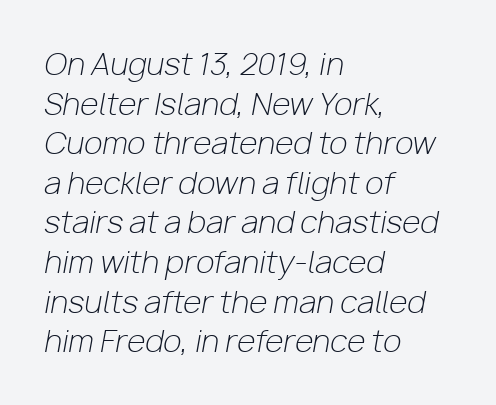
Q: Is the text bold? A: No.
Q: Is the text italic (slanted)? A: Yes, it leans right by about 10 degrees.
Q: Is the text underlined? A: No.
Q: How is the paragraph aligned? A: Left-aligned.
Q: Is the spacing between letters normal or unusually wide? A: Normal.
Q: Is the spacing between lines tight, normal or loose? A: Normal.
Q: Width (condensed, normal, or wide)? A: Normal.
Q: Stroke contrast? A: Low.
Q: x-height? A: Medium.
Q: Monospaced? A: No.
